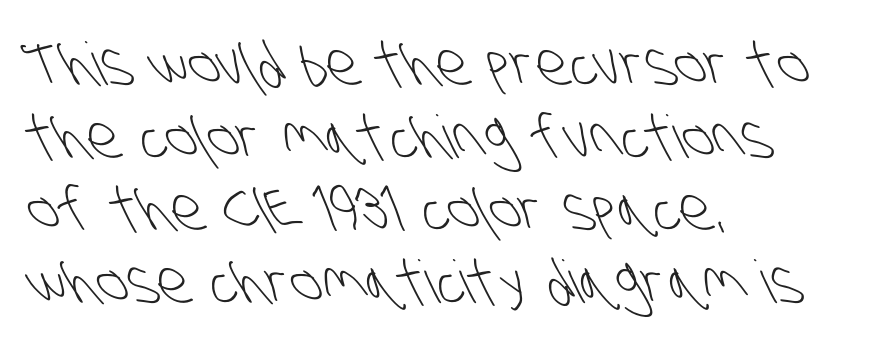
Q: Is the text bold? A: No.
Q: Is the typeface a serif or a sans-serif typeface? A: Sans-serif.
Q: Is the text underlined? A: No.
Q: How is the paragraph aligned? A: Left-aligned.
Q: Is the spacing between letters normal or unusually wide? A: Normal.
Q: Width (condensed, normal, or wide)? A: Condensed.
Q: Stroke contrast? A: Low.
Q: x-height? A: Large.
Q: Monospaced? A: No.
